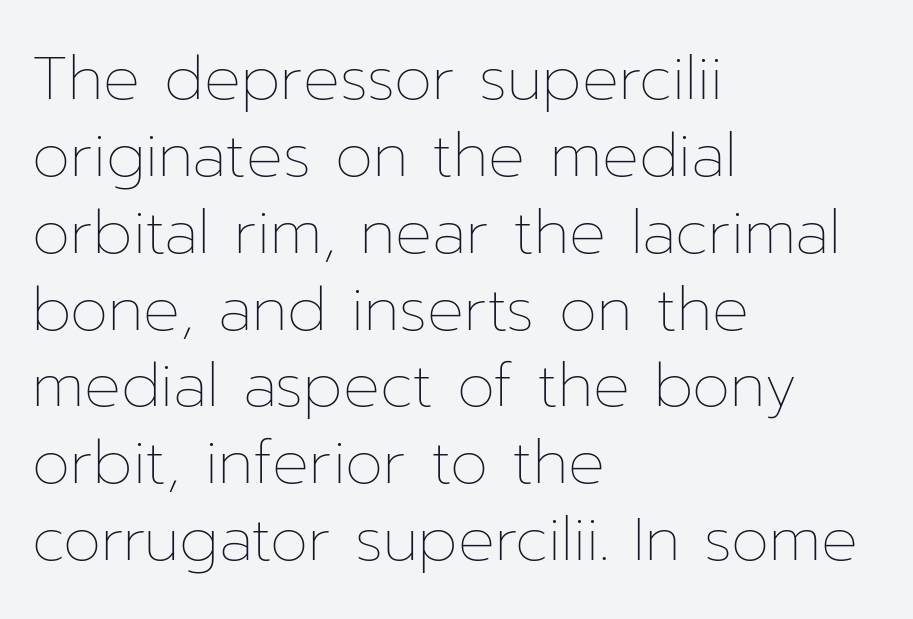
Proportional: the letters do not fall into vertical columns. Does extra space separate the letters? No, they use regular spacing. Does the copy run flush right? No — it runs flush left. In terms of leading, this rendering sits right in the middle.
